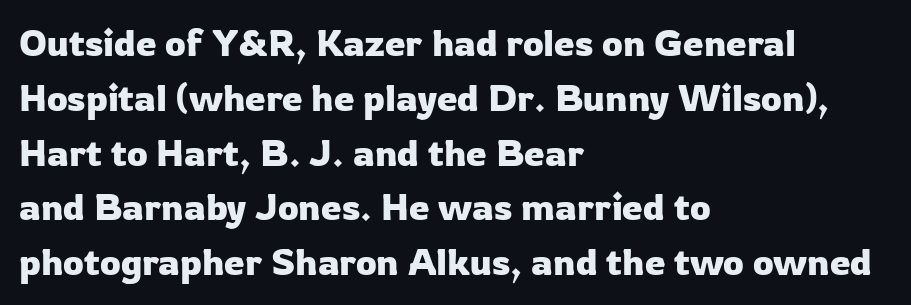
Q: Is the text italic (slanted)? A: No, it is upright.
Q: Is the typeface a serif or a sans-serif typeface? A: Sans-serif.
Q: Is the text underlined? A: No.
Q: How is the paragraph aligned? A: Left-aligned.
Q: Is the spacing between letters normal or unusually wide? A: Normal.
Q: Is the spacing between lines tight, normal or loose? A: Normal.
Q: Width (condensed, normal, or wide)? A: Normal.
Q: Stroke contrast? A: Low.
Q: x-height? A: Medium.
Q: Monospaced? A: No.
